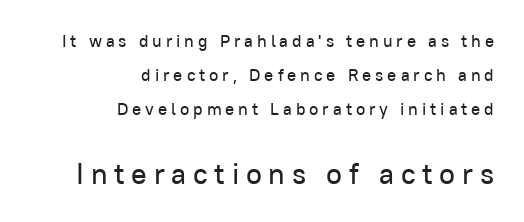
The image shows 29 px sans-serif type, upright; set right-aligned, loose line spacing (1.99x), unusually wide letter spacing (+0.23 em), not underlined; the second (bottom) block is 1.71x larger; low stroke contrast and a medium x-height.
